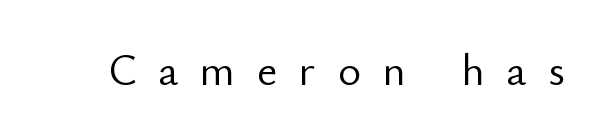
Q: Is the text bold? A: No.
Q: Is the text italic (slanted)? A: No, it is upright.
Q: Is the typeface a serif or a sans-serif typeface? A: Sans-serif.
Q: Is the text underlined? A: No.
Q: Is the spacing between letters normal or unusually wide? A: Unusually wide.
Q: Width (condensed, normal, or wide)? A: Normal.
Q: Stroke contrast? A: Low.
Q: x-height? A: Small.
Q: Monospaced? A: No.
